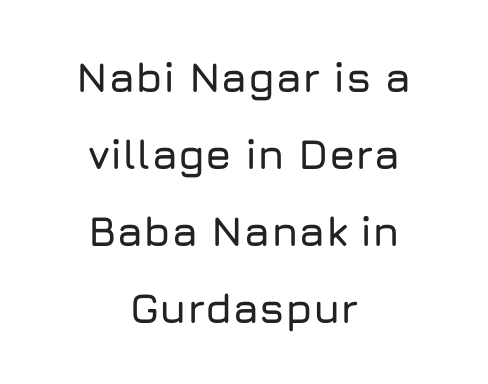
Q: Is the text italic (slanted)? A: No, it is upright.
Q: Is the typeface a serif or a sans-serif typeface? A: Sans-serif.
Q: Is the text underlined? A: No.
Q: How is the paragraph aligned? A: Centered.
Q: Is the spacing between letters normal or unusually wide? A: Normal.
Q: Width (condensed, normal, or wide)? A: Normal.
Q: Stroke contrast? A: Low.
Q: x-height? A: Medium.
Q: Monospaced? A: No.
